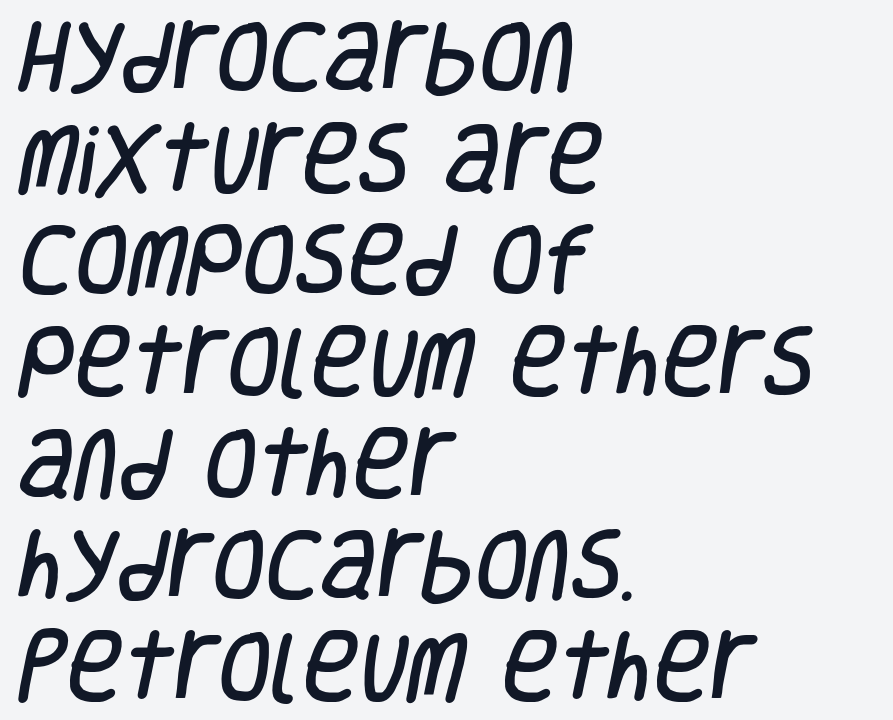
Q: Is the typeface a serif or a sans-serif typeface? A: Sans-serif.
Q: Is the text underlined? A: No.
Q: How is the paragraph aligned? A: Left-aligned.
Q: Is the spacing between letters normal or unusually wide? A: Normal.
Q: Is the spacing between lines tight, normal or loose? A: Normal.
Q: Width (condensed, normal, or wide)? A: Condensed.
Q: Stroke contrast? A: Low.
Q: x-height? A: Large.
Q: Monospaced? A: No.
